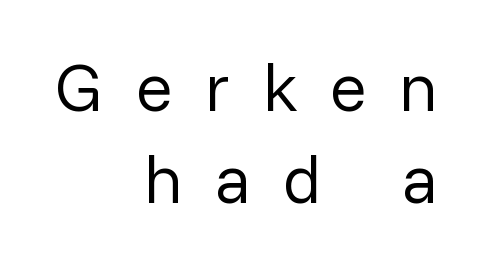
{"serif": "no", "italic": "no", "bold": "no", "weight": "regular", "width": "normal", "stroke_contrast": "low", "x_height": "medium", "monospaced": "no", "underline": "no", "align": "right", "line_spacing": "normal", "line_spacing_ratio": 1.33, "letter_spacing": "wide", "letter_spacing_em": 0.46, "glyph_px": 69}
